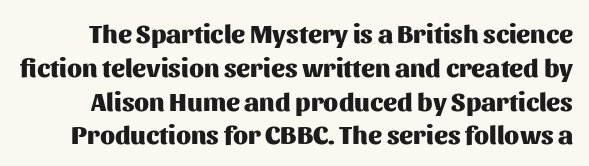
{"italic": "no", "bold": "yes", "underline": "no", "line_spacing": "normal", "line_spacing_ratio": 1.3, "letter_spacing": "normal", "letter_spacing_em": 0.0, "glyph_px": 26}
